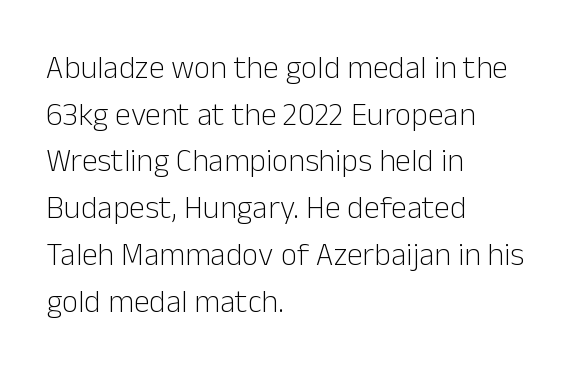
Note the varied advance widths — an 'i' is clearly narrower than an 'm'. One glance says typical: line gaps are just what's usual. The letters look calm and open, with moderate or lighter stems. The gaps between neighbouring characters are ordinary and unremarkable. This is sans-serif lettering, the kind often seen on screens and signage. Line starts are locked; line ends wander.
